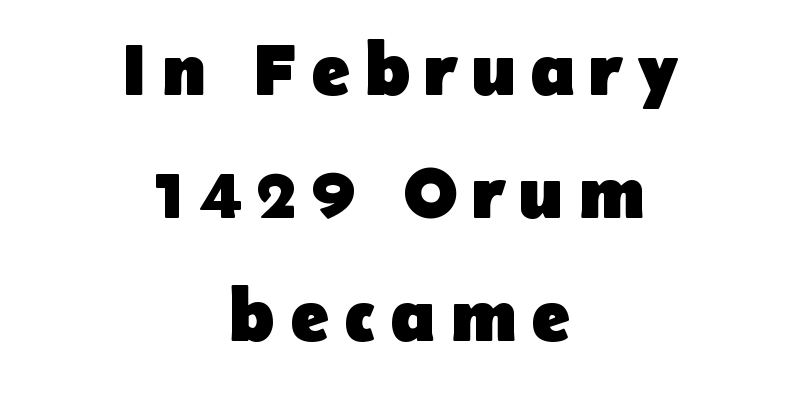
The image shows 74 px heavy sans-serif type, upright; set centered, normal line spacing (1.66x), not underlined; low stroke contrast and a medium x-height.
